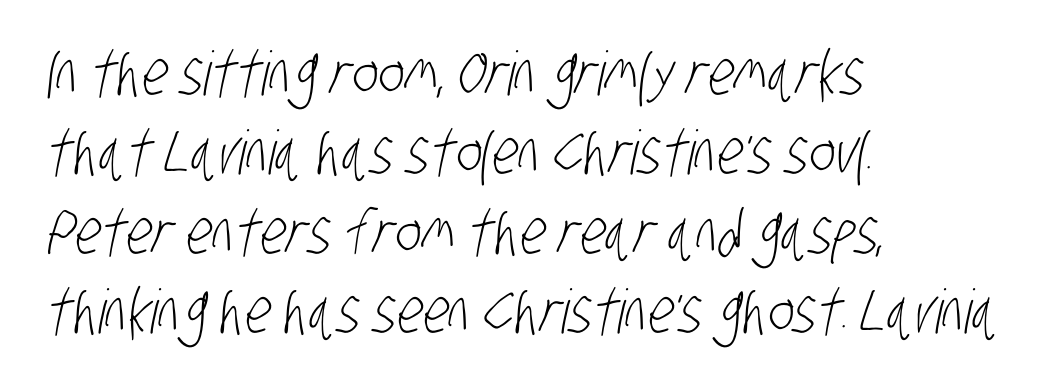
Q: Is the text bold? A: No.
Q: Is the typeface a serif or a sans-serif typeface? A: Sans-serif.
Q: Is the text underlined? A: No.
Q: How is the paragraph aligned? A: Left-aligned.
Q: Is the spacing between letters normal or unusually wide? A: Normal.
Q: Is the spacing between lines tight, normal or loose? A: Normal.
Q: Width (condensed, normal, or wide)? A: Condensed.
Q: Stroke contrast? A: Low.
Q: x-height? A: Large.
Q: Monospaced? A: No.
